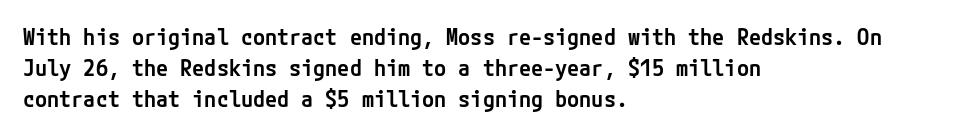
This is moderately heavy type, rendered in semibold. No extra tracking has been applied to these lines. Alignment: flush left. Leading matches the norm, producing a regular column.
